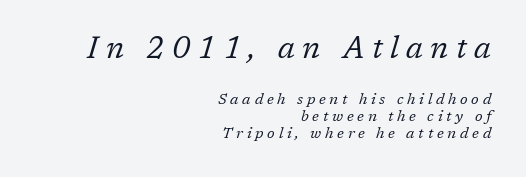
{"serif": "yes", "italic": "yes", "lean": "right", "slant_degrees": 17, "bold": "no", "weight": "regular", "width": "normal", "stroke_contrast": "low", "x_height": "medium", "monospaced": "no", "underline": "no", "align": "right", "line_spacing": "tight", "line_spacing_ratio": 1.11, "letter_spacing": "wide", "letter_spacing_em": 0.25, "larger_block": "first", "size_ratio": 2.0, "glyph_px": 30}
